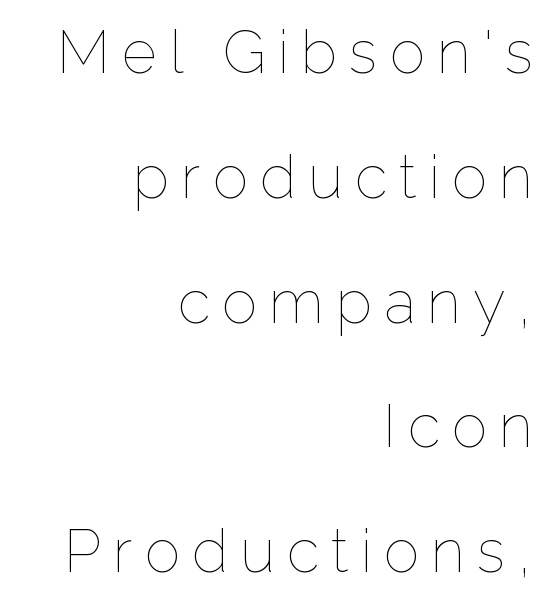
The image shows 60 px thin type, upright; set right-aligned, loose line spacing (2.08x), unusually wide letter spacing (+0.2 em), not underlined; low stroke contrast and a medium x-height.
